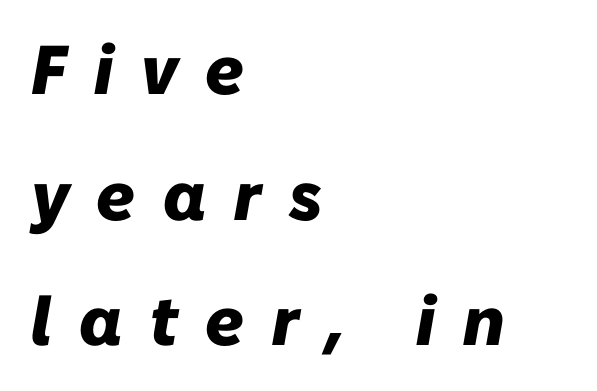
The image shows 69 px heavy type, italic (leaning right); set left-aligned, line spacing 1.82x, unusually wide letter spacing (+0.4 em), not underlined; low stroke contrast and a medium x-height.
